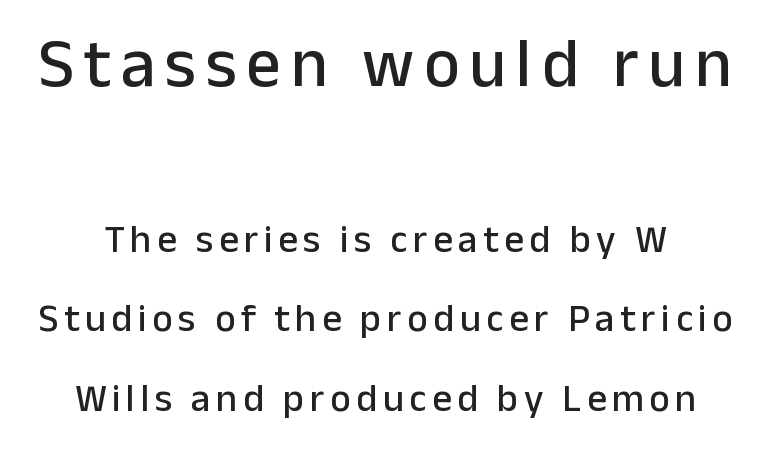
Q: Is the text italic (slanted)? A: No, it is upright.
Q: Is the typeface a serif or a sans-serif typeface? A: Sans-serif.
Q: Is the text underlined? A: No.
Q: How is the paragraph aligned? A: Centered.
Q: Is the spacing between lines tight, normal or loose? A: Loose.
Q: Which block of text is set in a larger size, the first (top) or the second (bottom)? A: The first (top) one.
Q: Width (condensed, normal, or wide)? A: Normal.
Q: Stroke contrast? A: Low.
Q: x-height? A: Medium.
Q: Monospaced? A: No.
